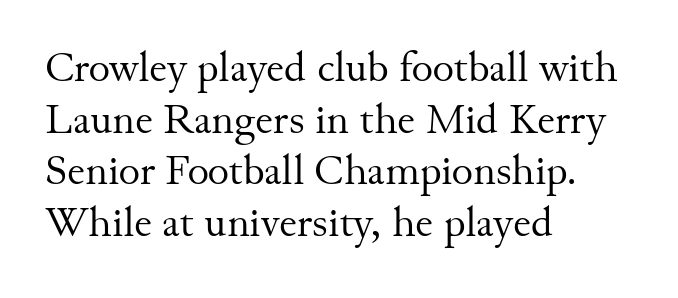
Q: Is the text bold? A: No.
Q: Is the text italic (slanted)? A: No, it is upright.
Q: Is the typeface a serif or a sans-serif typeface? A: Serif.
Q: Is the text underlined? A: No.
Q: How is the paragraph aligned? A: Left-aligned.
Q: Is the spacing between letters normal or unusually wide? A: Normal.
Q: Is the spacing between lines tight, normal or loose? A: Normal.
Q: Width (condensed, normal, or wide)? A: Normal.
Q: Stroke contrast? A: Medium.
Q: x-height? A: Small.
Q: Monospaced? A: No.
